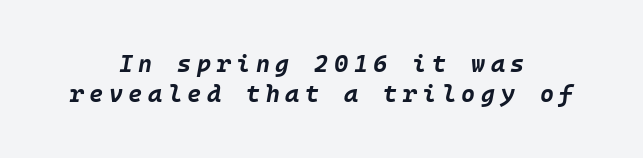
{"italic": "yes", "lean": "right", "slant_degrees": 10, "bold": "yes", "underline": "no", "align": "center", "line_spacing": "normal", "line_spacing_ratio": 1.26, "letter_spacing": "wide", "letter_spacing_em": 0.23, "glyph_px": 24}
